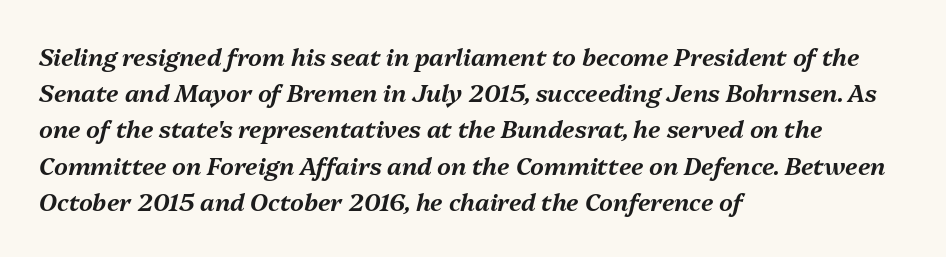
The glyphs are unaccompanied by any horizontal stroke below them. The face used here is rendered with its standard letterfit. The passage is arranged the way most books set body copy — flush left. The font's italic variant was chosen for this text. Notice how descenders clear the ascenders below comfortably — that's standard leading.
